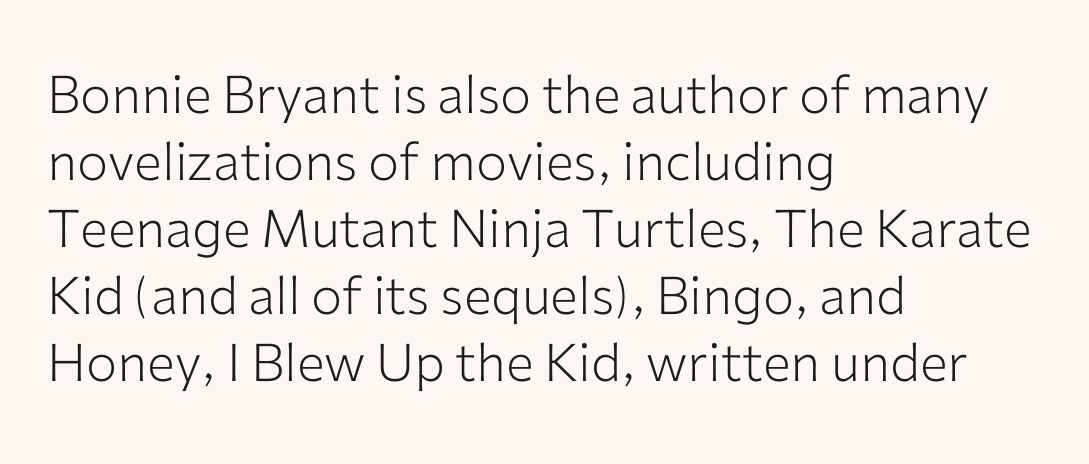
Serifs: no, the terminals of the letterforms are clean. This block has exactly the height ordinary leading produces. Ordinary non-slanted type is in use. Looks like regular typesetting: each glyph gets only the width it needs. No heavy texture on the line: the type isn't bold.
